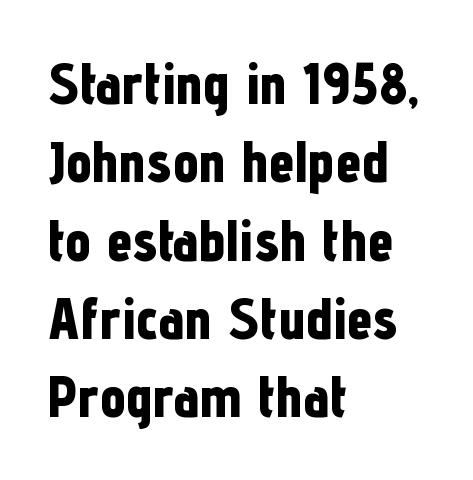
{"serif": "no", "italic": "no", "bold": "yes", "weight": "bold", "width": "condensed", "stroke_contrast": "low", "x_height": "medium", "monospaced": "no", "underline": "no", "align": "left", "line_spacing": "normal", "line_spacing_ratio": 1.35, "letter_spacing": "normal", "letter_spacing_em": 0.0, "glyph_px": 58}
